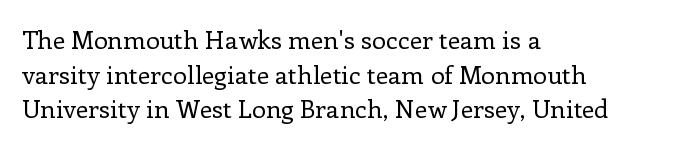
Q: Is the text bold? A: No.
Q: Is the text italic (slanted)? A: No, it is upright.
Q: Is the text underlined? A: No.
Q: How is the paragraph aligned? A: Left-aligned.
Q: Is the spacing between letters normal or unusually wide? A: Normal.
Q: Is the spacing between lines tight, normal or loose? A: Normal.
